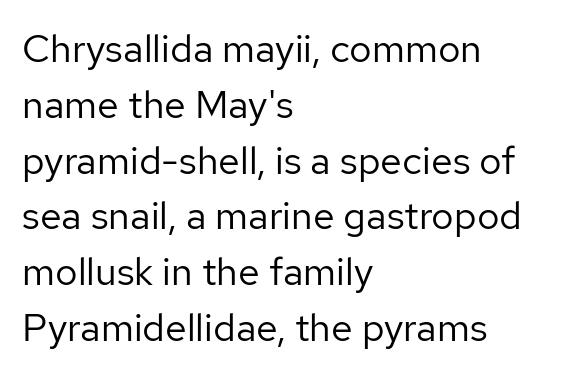
Q: Is the text bold? A: No.
Q: Is the text italic (slanted)? A: No, it is upright.
Q: Is the typeface a serif or a sans-serif typeface? A: Sans-serif.
Q: Is the text underlined? A: No.
Q: How is the paragraph aligned? A: Left-aligned.
Q: Is the spacing between letters normal or unusually wide? A: Normal.
Q: Is the spacing between lines tight, normal or loose? A: Normal.
Q: Width (condensed, normal, or wide)? A: Normal.
Q: Stroke contrast? A: Low.
Q: x-height? A: Medium.
Q: Monospaced? A: No.
